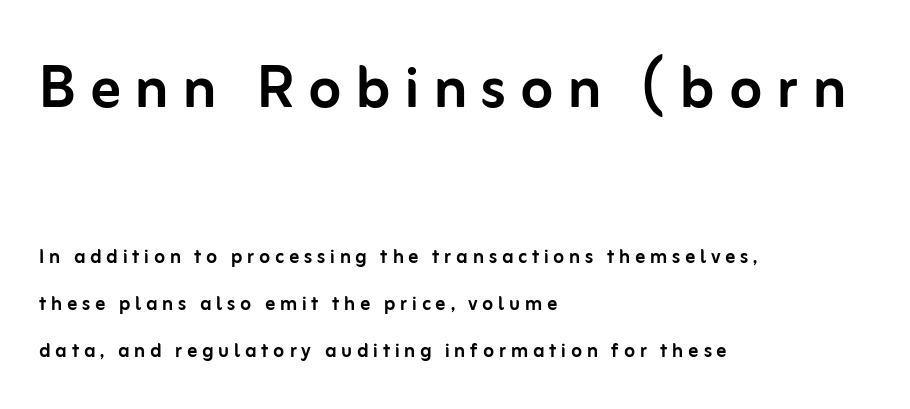
The glyphs are unaccompanied by any horizontal stroke below them. Posture: straight, roman, zero tilt. In terms of letterform style, serifs are entirely absent. Each letter keeps its own natural width here, so spacing adapts to shape. The compositor pushed each line to the left boundary.
